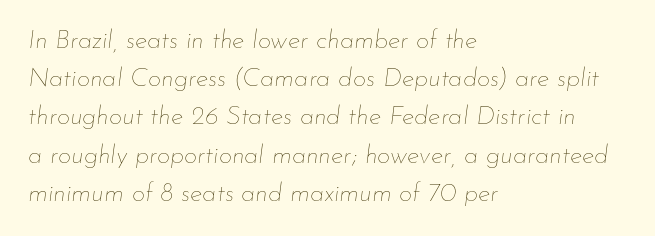
Notice how the passage keeps a crisp vertical edge on the left only. Line spacing here is normal. Lines of text with bare space underneath. Stems and bowls with no extra thickness — not bold.
